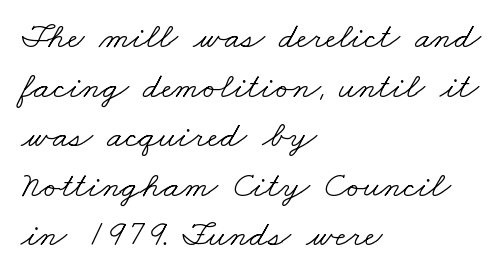
Where is the straight margin? On the left. Has an underline been added? It has not. No letter is thick-stroked: the sample isn't bold. The rows are spaced the way most documents space them. The line texture is even and compact thanks to regular tracking.
